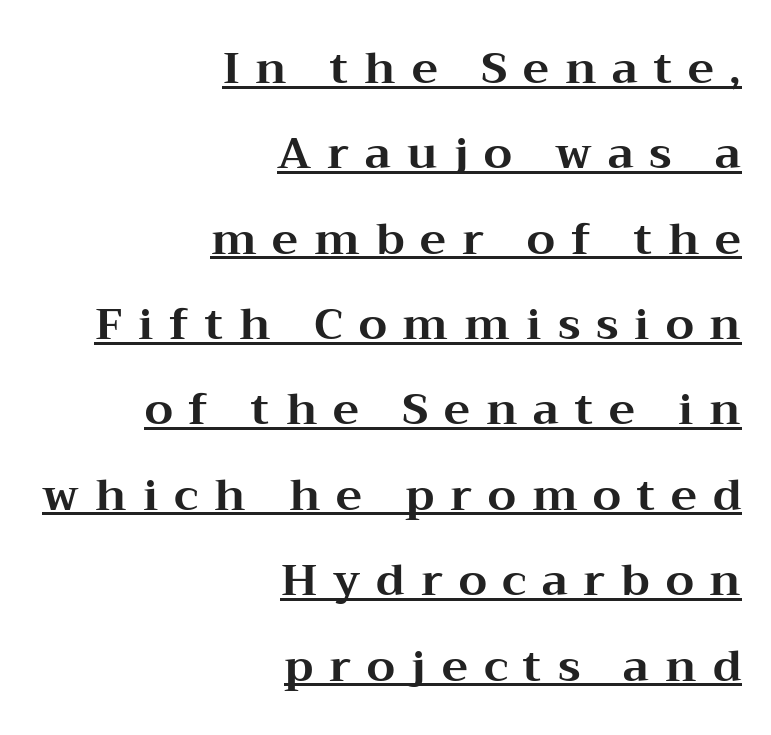
Q: Is the text bold? A: Yes.
Q: Is the text italic (slanted)? A: No, it is upright.
Q: Is the typeface a serif or a sans-serif typeface? A: Serif.
Q: Is the text underlined? A: Yes.
Q: How is the paragraph aligned? A: Right-aligned.
Q: Is the spacing between letters normal or unusually wide? A: Unusually wide.
Q: Is the spacing between lines tight, normal or loose? A: Loose.
Q: Width (condensed, normal, or wide)? A: Wide.
Q: Stroke contrast? A: Medium.
Q: x-height? A: Medium.
Q: Monospaced? A: No.
